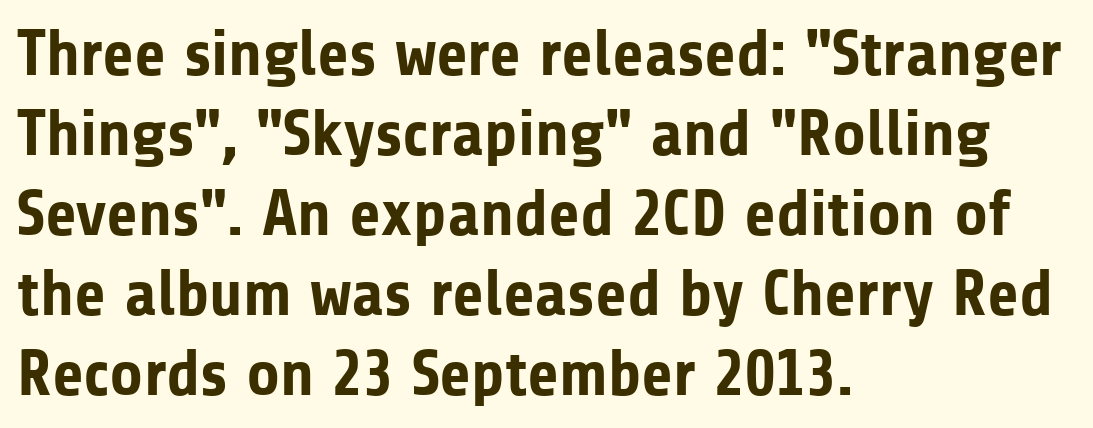
Q: Is the text bold? A: Yes.
Q: Is the text italic (slanted)? A: No, it is upright.
Q: Is the typeface a serif or a sans-serif typeface? A: Sans-serif.
Q: Is the text underlined? A: No.
Q: How is the paragraph aligned? A: Left-aligned.
Q: Is the spacing between letters normal or unusually wide? A: Normal.
Q: Width (condensed, normal, or wide)? A: Normal.
Q: Stroke contrast? A: Low.
Q: x-height? A: Medium.
Q: Monospaced? A: No.
